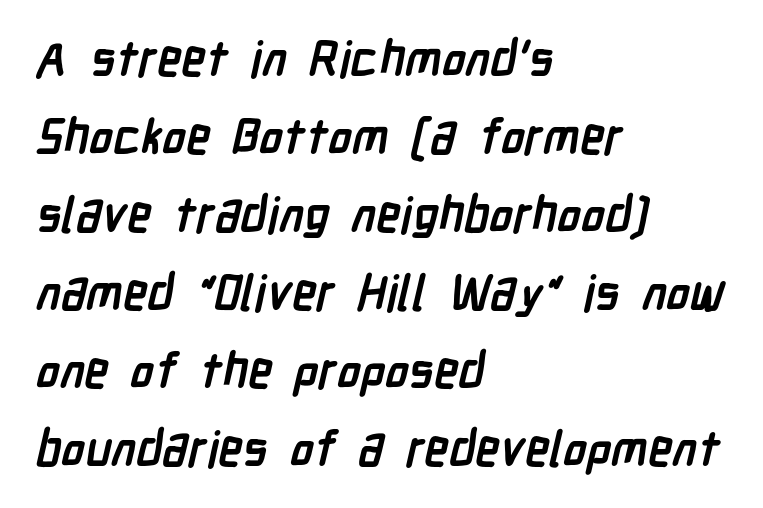
{"serif": "no", "bold": "yes", "weight": "semibold", "width": "condensed", "stroke_contrast": "low", "x_height": "medium", "monospaced": "no", "underline": "no", "align": "left", "line_spacing": "normal", "line_spacing_ratio": 1.59, "letter_spacing": "normal", "letter_spacing_em": 0.0, "glyph_px": 49}
